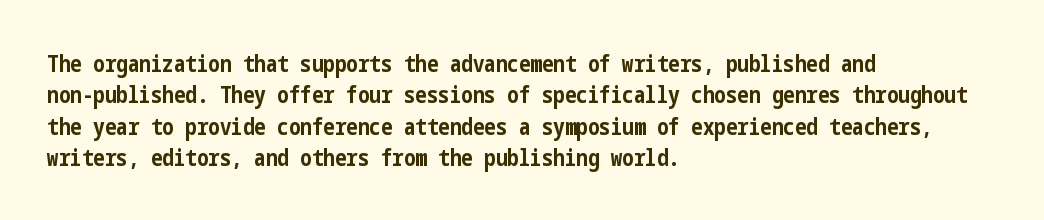
{"italic": "no", "bold": "yes", "underline": "no", "align": "left", "line_spacing": "normal", "line_spacing_ratio": 1.36, "letter_spacing": "normal", "letter_spacing_em": 0.0, "glyph_px": 23}
